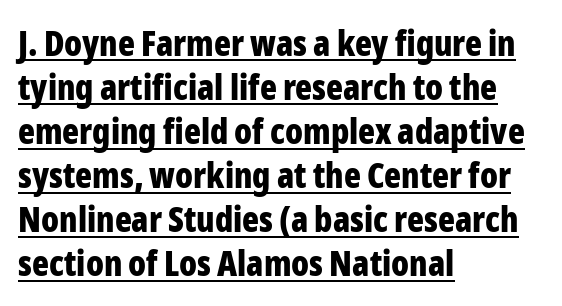
Q: Is the text bold? A: Yes.
Q: Is the text italic (slanted)? A: No, it is upright.
Q: Is the typeface a serif or a sans-serif typeface? A: Sans-serif.
Q: Is the text underlined? A: Yes.
Q: How is the paragraph aligned? A: Left-aligned.
Q: Is the spacing between letters normal or unusually wide? A: Normal.
Q: Is the spacing between lines tight, normal or loose? A: Normal.
Q: Width (condensed, normal, or wide)? A: Condensed.
Q: Stroke contrast? A: Low.
Q: x-height? A: Medium.
Q: Monospaced? A: No.
